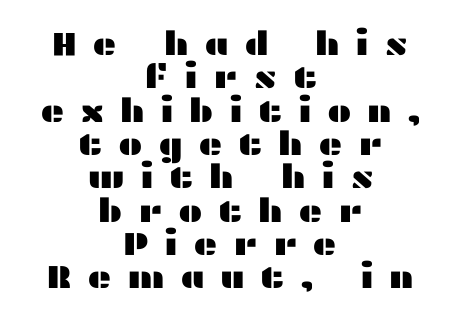
{"serif": "no", "italic": "no", "width": "wide", "stroke_contrast": "medium", "x_height": "medium", "monospaced": "no", "underline": "no", "align": "center", "line_spacing": "tight", "line_spacing_ratio": 1.01, "letter_spacing": "wide", "letter_spacing_em": 0.46, "glyph_px": 33}
